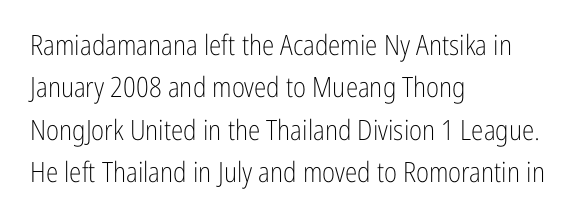
Q: Is the text bold? A: No.
Q: Is the text italic (slanted)? A: No, it is upright.
Q: Is the typeface a serif or a sans-serif typeface? A: Sans-serif.
Q: Is the text underlined? A: No.
Q: How is the paragraph aligned? A: Left-aligned.
Q: Is the spacing between letters normal or unusually wide? A: Normal.
Q: Is the spacing between lines tight, normal or loose? A: Normal.
Q: Width (condensed, normal, or wide)? A: Condensed.
Q: Stroke contrast? A: Low.
Q: x-height? A: Medium.
Q: Monospaced? A: No.
